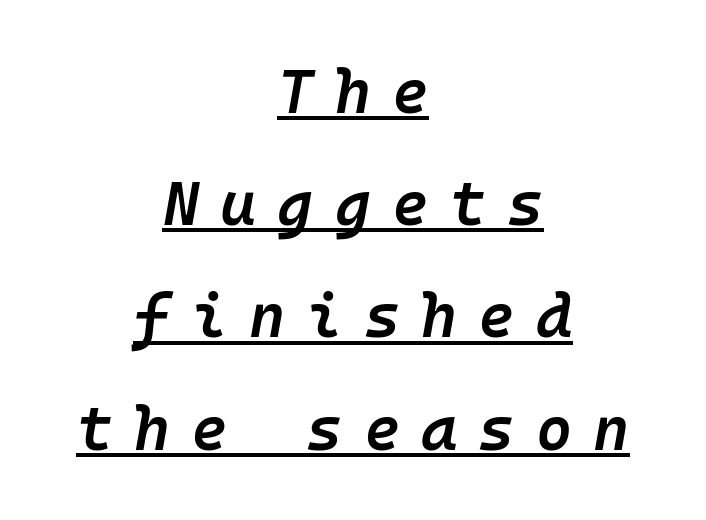
The image shows 62 px semibold type, italic (leaning right); set centered, line spacing 1.81x, unusually wide letter spacing (+0.34 em), underlined; low stroke contrast and a medium x-height.
